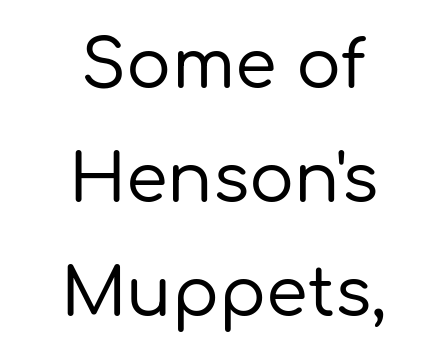
Q: Is the text italic (slanted)? A: No, it is upright.
Q: Is the typeface a serif or a sans-serif typeface? A: Sans-serif.
Q: Is the text underlined? A: No.
Q: How is the paragraph aligned? A: Centered.
Q: Is the spacing between letters normal or unusually wide? A: Normal.
Q: Is the spacing between lines tight, normal or loose? A: Normal.
Q: Width (condensed, normal, or wide)? A: Normal.
Q: Stroke contrast? A: Low.
Q: x-height? A: Medium.
Q: Monospaced? A: No.
